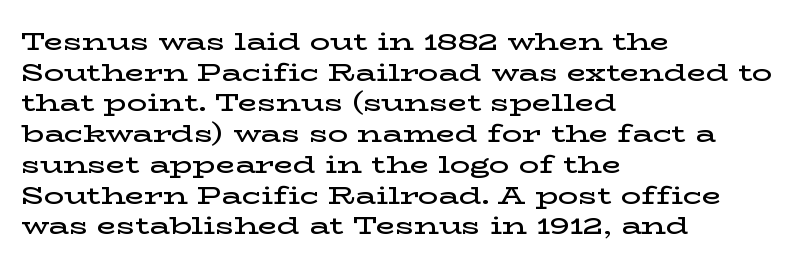
Q: Is the text bold? A: Semi-bold.
Q: Is the text italic (slanted)? A: No, it is upright.
Q: Is the text underlined? A: No.
Q: How is the paragraph aligned? A: Left-aligned.
Q: Is the spacing between letters normal or unusually wide? A: Normal.
